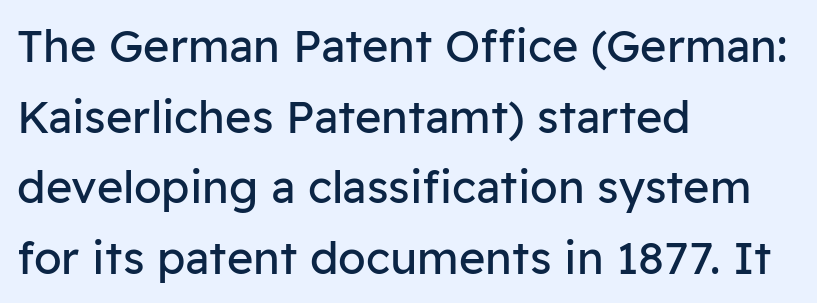
Q: Is the text bold? A: No.
Q: Is the text italic (slanted)? A: No, it is upright.
Q: Is the typeface a serif or a sans-serif typeface? A: Sans-serif.
Q: Is the text underlined? A: No.
Q: How is the paragraph aligned? A: Left-aligned.
Q: Is the spacing between letters normal or unusually wide? A: Normal.
Q: Is the spacing between lines tight, normal or loose? A: Normal.
Q: Width (condensed, normal, or wide)? A: Normal.
Q: Stroke contrast? A: Low.
Q: x-height? A: Medium.
Q: Monospaced? A: No.
